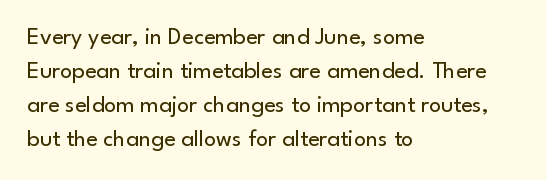
Q: Is the text bold? A: No.
Q: Is the text italic (slanted)? A: No, it is upright.
Q: Is the text underlined? A: No.
Q: How is the paragraph aligned? A: Left-aligned.
Q: Is the spacing between letters normal or unusually wide? A: Normal.
Q: Is the spacing between lines tight, normal or loose? A: Normal.
